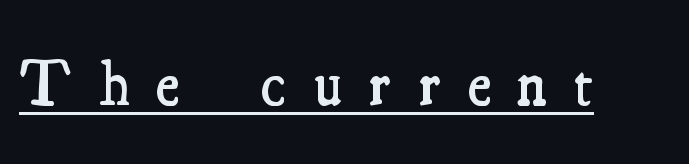
The image shows 63 px semibold, condensed serif type, upright; set unusually wide letter spacing (+0.43 em), underlined; medium stroke contrast and a small x-height.
